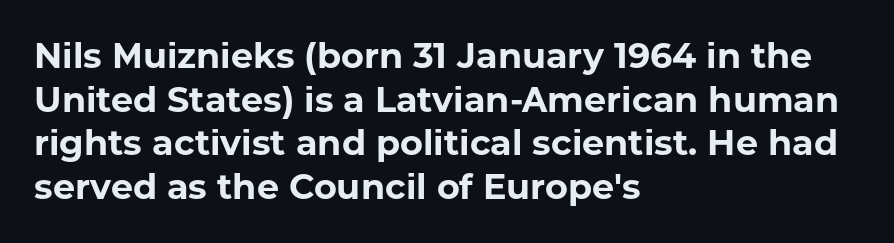
Rule under the text: the space is simply empty. Do the characters align in a grid? No, the font is proportional. Each word holds together tightly as a unit, with standard inter-letter gaps. Does the type have serifs? No, each stem ends abruptly. The sample has been set heavy, in full bold.
